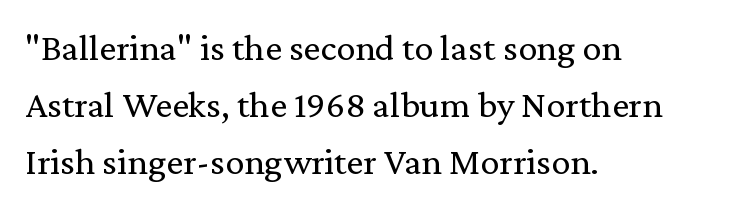
{"serif": "yes", "italic": "no", "bold": "no", "weight": "regular", "width": "normal", "stroke_contrast": "medium", "x_height": "medium", "monospaced": "no", "underline": "no", "align": "left", "line_spacing": "normal", "line_spacing_ratio": 1.5, "letter_spacing": "normal", "letter_spacing_em": 0.0, "glyph_px": 38}
